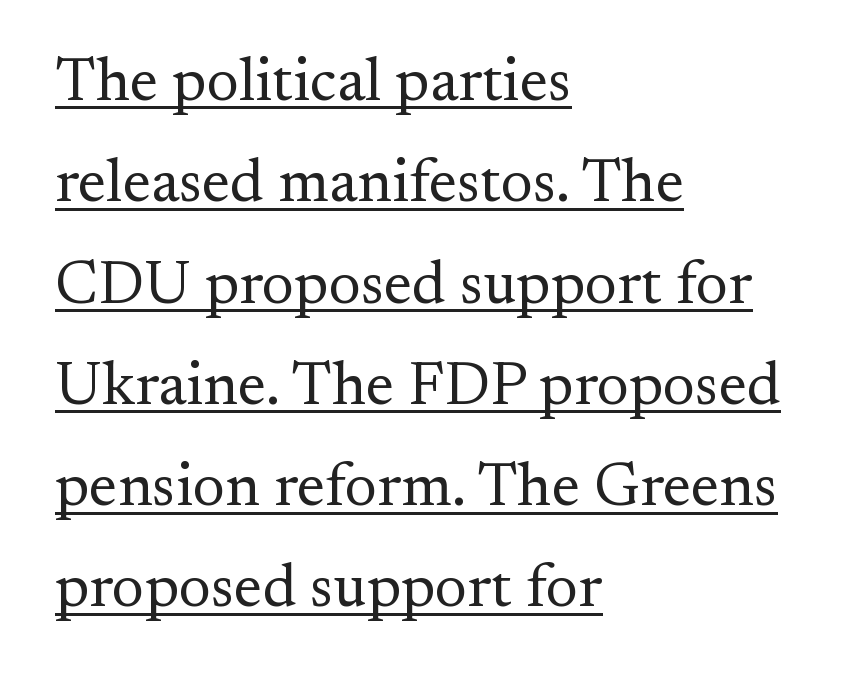
The image shows 61 px regular-weight serif type, upright; set left-aligned, normal line spacing (1.66x), normal letter spacing, underlined; medium stroke contrast and a small x-height.
